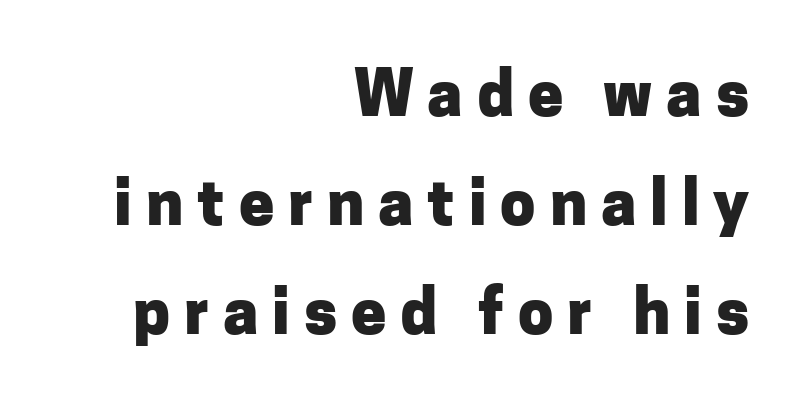
The image shows 63 px heavy sans-serif type, upright; set right-aligned, line spacing 1.73x, unusually wide letter spacing (+0.22 em), not underlined; low stroke contrast and a medium x-height.
